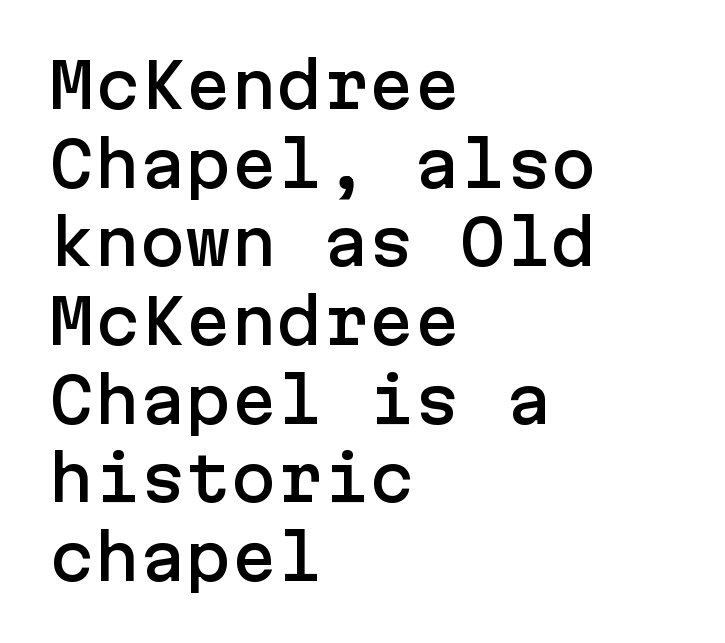
{"serif": "no", "italic": "no", "width": "normal", "stroke_contrast": "low", "x_height": "medium", "underline": "no", "align": "left", "line_spacing": "normal", "line_spacing_ratio": 1.29, "letter_spacing": "normal", "letter_spacing_em": 0.0, "glyph_px": 61}
